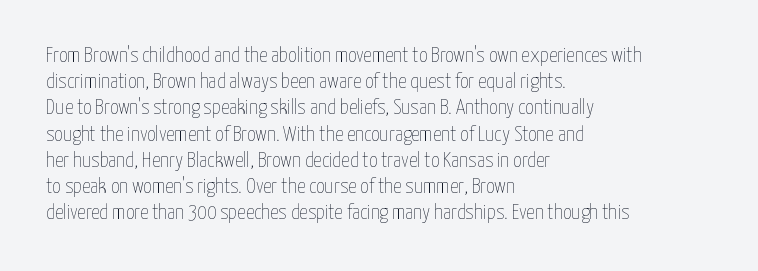
Does extra space separate the letters? No, they use regular spacing. Layout note: lines flush left. The area under the type is left untouched. This reads as an unemphasized weight, regular at the heaviest. This is roman type, the default non-slanted kind. Vertical spacing — default.
